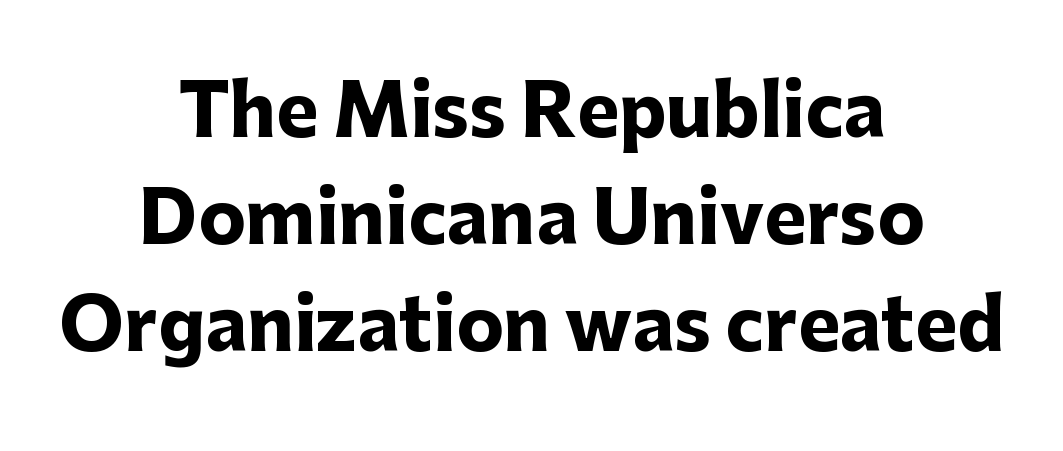
The image shows 71 px heavy sans-serif type, upright; set centered, normal line spacing (1.51x), normal letter spacing, not underlined; low stroke contrast and a medium x-height.
